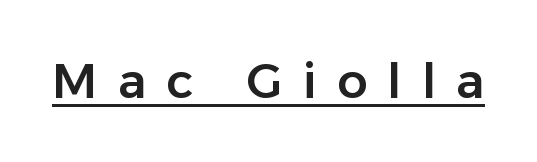
Q: Is the text italic (slanted)? A: No, it is upright.
Q: Is the typeface a serif or a sans-serif typeface? A: Sans-serif.
Q: Is the text underlined? A: Yes.
Q: Is the spacing between letters normal or unusually wide? A: Unusually wide.
Q: Width (condensed, normal, or wide)? A: Normal.
Q: Stroke contrast? A: Low.
Q: x-height? A: Medium.
Q: Monospaced? A: No.
